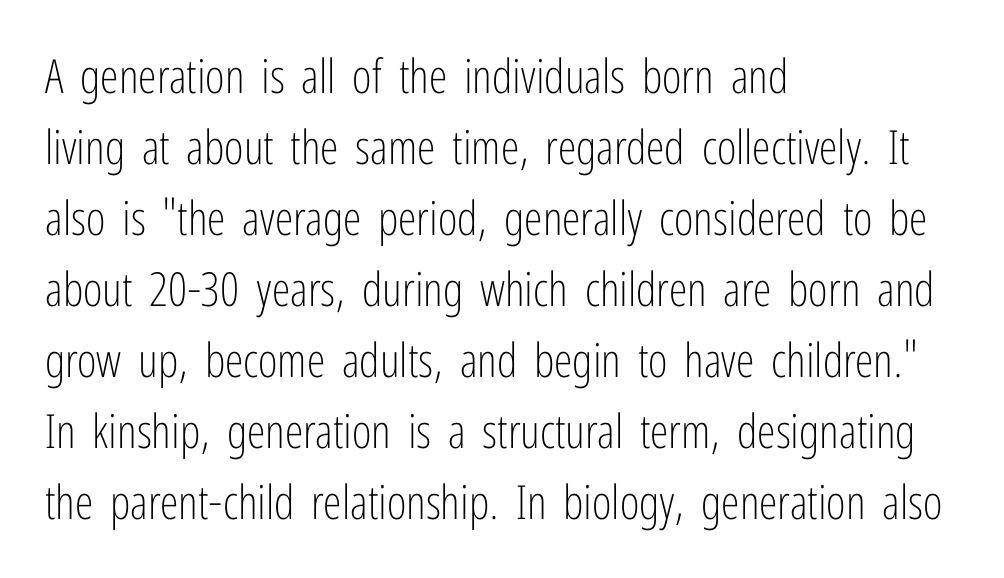
{"serif": "no", "italic": "no", "bold": "no", "weight": "light", "width": "condensed", "stroke_contrast": "low", "x_height": "medium", "monospaced": "no", "underline": "no", "align": "left", "line_spacing": "normal", "line_spacing_ratio": 1.51, "letter_spacing": "normal", "letter_spacing_em": 0.0, "glyph_px": 47}
